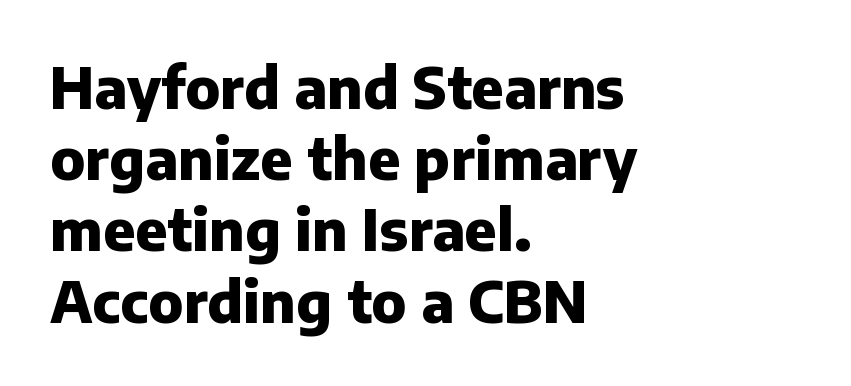
Q: Is the text bold? A: Yes.
Q: Is the text italic (slanted)? A: No, it is upright.
Q: Is the typeface a serif or a sans-serif typeface? A: Sans-serif.
Q: Is the text underlined? A: No.
Q: How is the paragraph aligned? A: Left-aligned.
Q: Is the spacing between letters normal or unusually wide? A: Normal.
Q: Is the spacing between lines tight, normal or loose? A: Normal.
Q: Width (condensed, normal, or wide)? A: Normal.
Q: Stroke contrast? A: Low.
Q: x-height? A: Medium.
Q: Monospaced? A: No.
